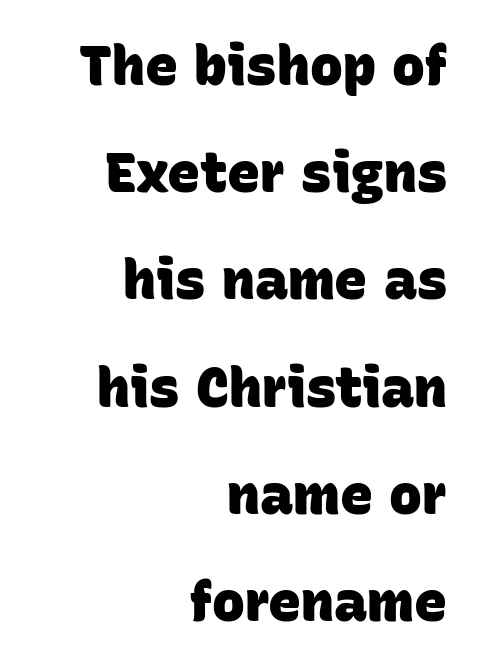
{"serif": "no", "bold": "yes", "weight": "heavy", "width": "normal", "stroke_contrast": "low", "x_height": "large", "monospaced": "no", "underline": "no", "align": "right", "line_spacing": "loose", "line_spacing_ratio": 1.95, "letter_spacing": "normal", "letter_spacing_em": 0.0, "glyph_px": 55}
